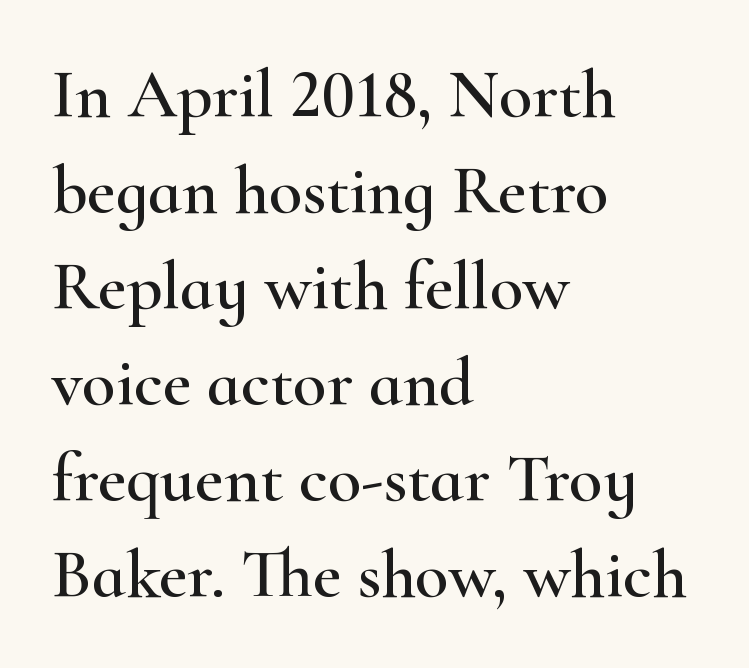
The specimen omits any rule beneath the text block's lines. This sample has the flowing, uneven cadence of proportional lettering. The rows are spaced the way most documents space them. The axis of the letterforms is exactly vertical. The face used here is seriffed, in the tradition of book romans.
